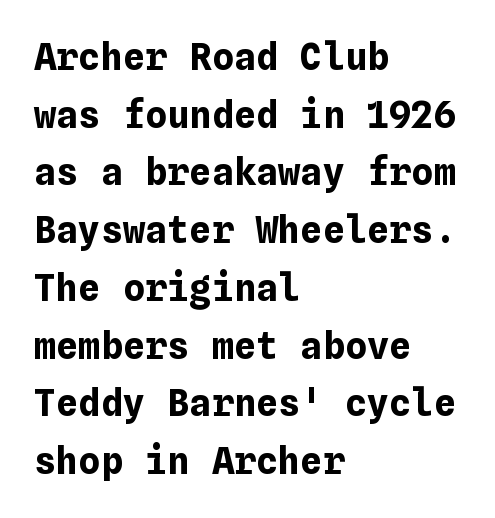
A typesetter would mark this as roman, not italic. How would I describe the line gaps? Plain and ordinary. Every letter is thick-stroked: bold, no question. Is the block centered? No — it sits flush against the left margin.
